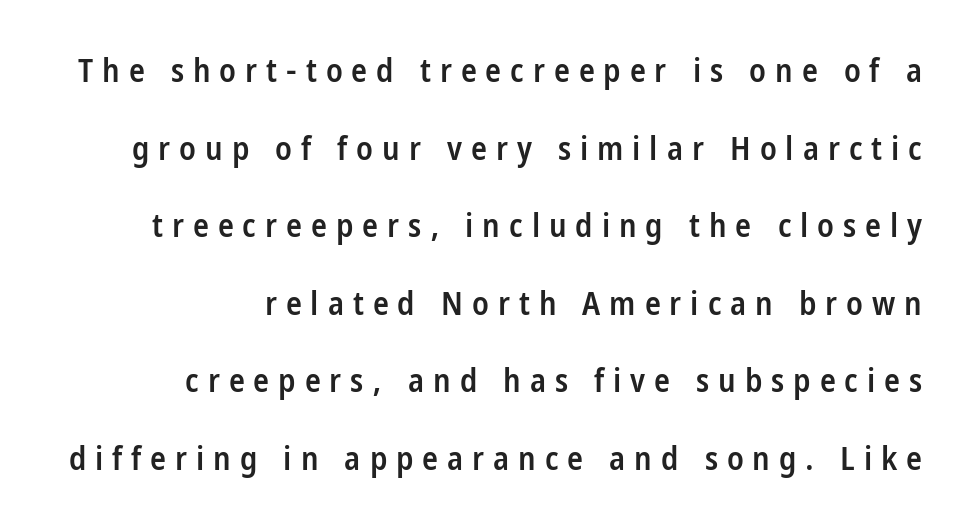
Q: Is the text bold? A: Semi-bold.
Q: Is the text italic (slanted)? A: No, it is upright.
Q: Is the typeface a serif or a sans-serif typeface? A: Sans-serif.
Q: Is the text underlined? A: No.
Q: How is the paragraph aligned? A: Right-aligned.
Q: Is the spacing between letters normal or unusually wide? A: Unusually wide.
Q: Is the spacing between lines tight, normal or loose? A: Loose.
Q: Width (condensed, normal, or wide)? A: Condensed.
Q: Stroke contrast? A: Low.
Q: x-height? A: Large.
Q: Monospaced? A: No.
